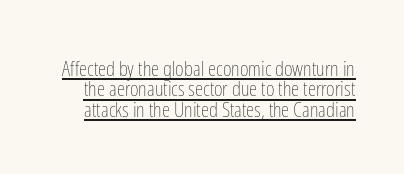
{"italic": "no", "bold": "no", "underline": "yes", "line_spacing": "tight", "line_spacing_ratio": 0.97, "letter_spacing": "normal", "letter_spacing_em": 0.0, "glyph_px": 21}
